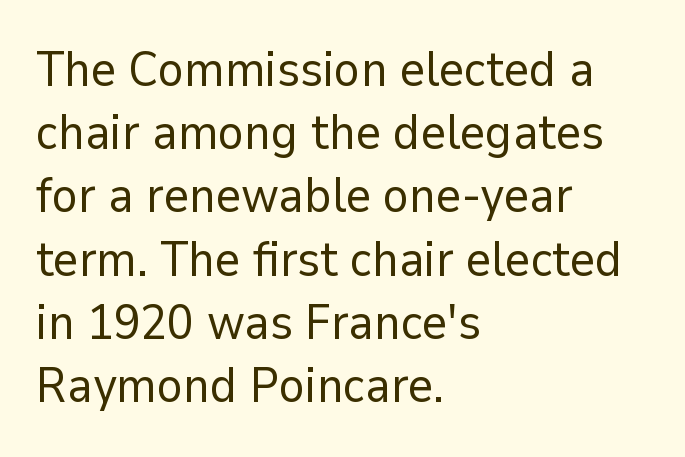
{"serif": "no", "italic": "no", "bold": "no", "weight": "regular", "width": "normal", "stroke_contrast": "low", "x_height": "medium", "monospaced": "no", "underline": "no", "align": "left", "line_spacing": "normal", "line_spacing_ratio": 1.29, "letter_spacing": "normal", "letter_spacing_em": 0.0, "glyph_px": 49}
